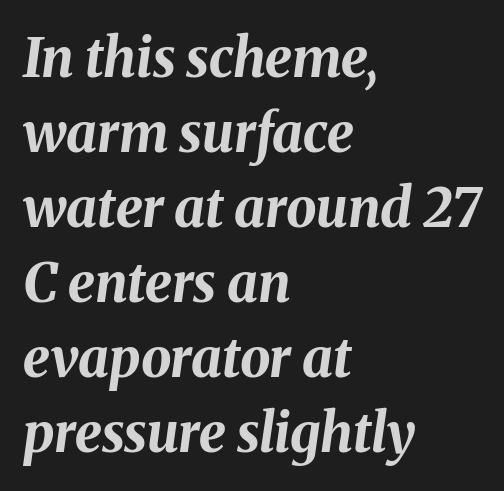
{"italic": "yes", "lean": "right", "slant_degrees": 8, "bold": "yes", "weight": "bold", "width": "normal", "stroke_contrast": "medium", "x_height": "medium", "monospaced": "no", "underline": "no", "align": "left", "line_spacing": "normal", "line_spacing_ratio": 1.39, "letter_spacing": "normal", "letter_spacing_em": 0.0, "glyph_px": 54}
